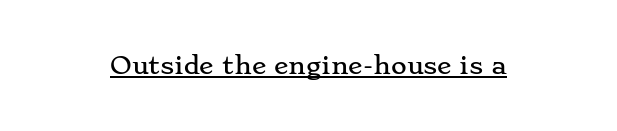
Default kerning and tracking; the words read as compact shapes. Notice how the stems are strictly vertical — no italics here. The glyphs are accompanied by a horizontal stroke just below them.
